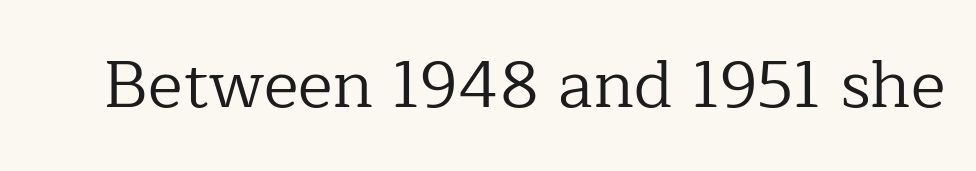
Q: Is the text bold? A: No.
Q: Is the text italic (slanted)? A: No, it is upright.
Q: Is the typeface a serif or a sans-serif typeface? A: Serif.
Q: Is the text underlined? A: No.
Q: Is the spacing between letters normal or unusually wide? A: Normal.
Q: Width (condensed, normal, or wide)? A: Normal.
Q: Stroke contrast? A: Low.
Q: x-height? A: Medium.
Q: Monospaced? A: No.
